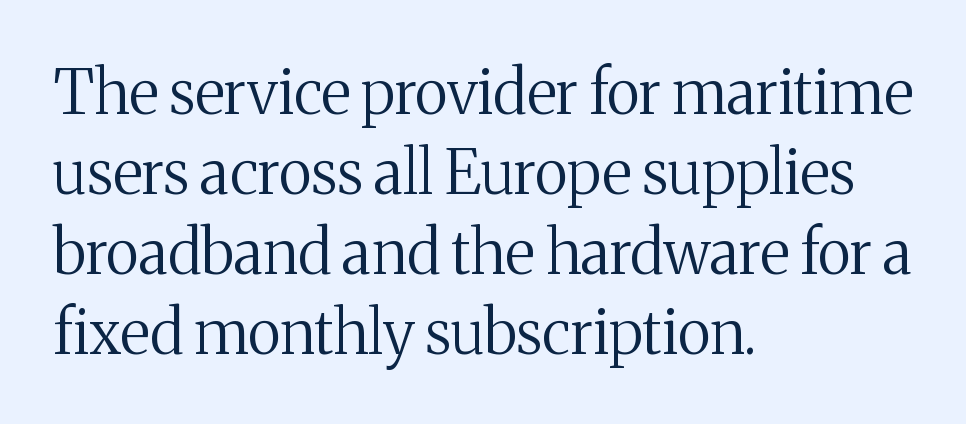
Q: Is the text bold? A: No.
Q: Is the text italic (slanted)? A: No, it is upright.
Q: Is the typeface a serif or a sans-serif typeface? A: Serif.
Q: Is the text underlined? A: No.
Q: How is the paragraph aligned? A: Left-aligned.
Q: Is the spacing between letters normal or unusually wide? A: Normal.
Q: Is the spacing between lines tight, normal or loose? A: Normal.
Q: Width (condensed, normal, or wide)? A: Normal.
Q: Stroke contrast? A: Medium.
Q: x-height? A: Medium.
Q: Monospaced? A: No.
